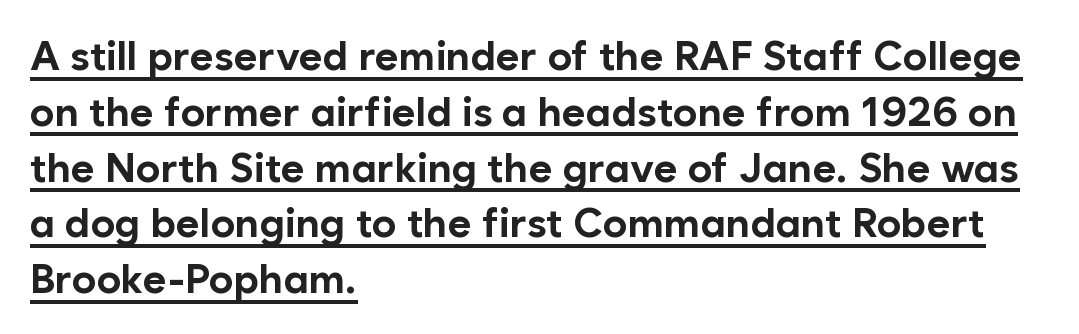
{"serif": "no", "italic": "no", "bold": "yes", "weight": "bold", "width": "normal", "stroke_contrast": "low", "x_height": "medium", "monospaced": "no", "underline": "yes", "align": "left", "line_spacing": "normal", "line_spacing_ratio": 1.36, "letter_spacing": "normal", "letter_spacing_em": 0.0, "glyph_px": 41}
